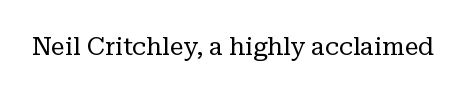
The rendering keeps characters at their native spacing. The font sits on the lighter half of the weight spectrum, regular included. Quick note: underline off. Is there any slant? The stems are plumb.
